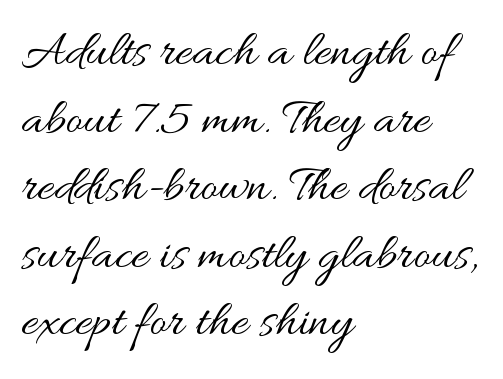
The image shows 52 px regular-weight, wide type; set left-aligned, normal line spacing (1.3x), normal letter spacing, not underlined; medium stroke contrast and a small x-height.
